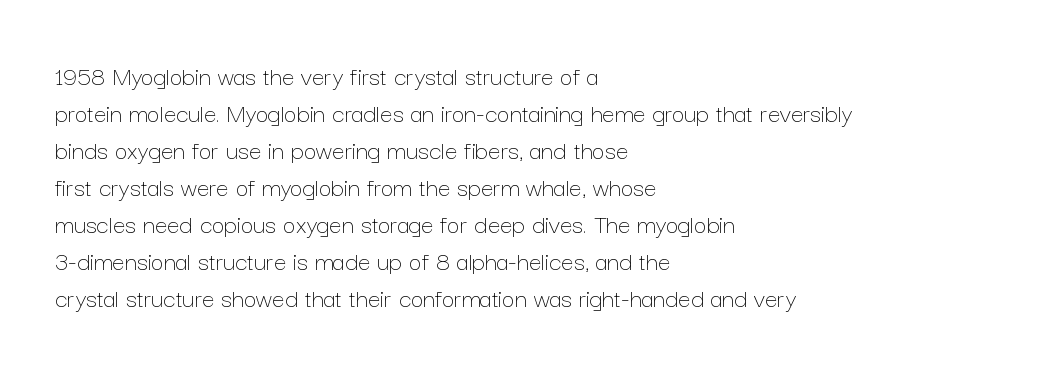
The image shows 28 px thin type, upright; set left-aligned, normal line spacing (1.32x), normal letter spacing, not underlined; low stroke contrast and a medium x-height.
